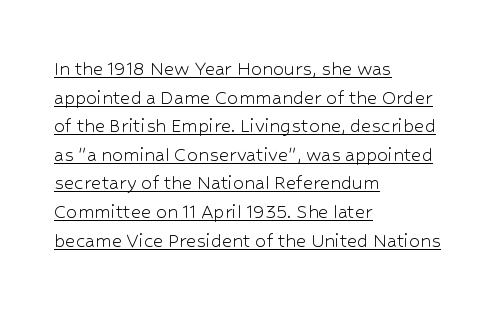
The image shows 22 px text type, upright; set left-aligned, normal line spacing (1.3x), normal letter spacing, underlined.
